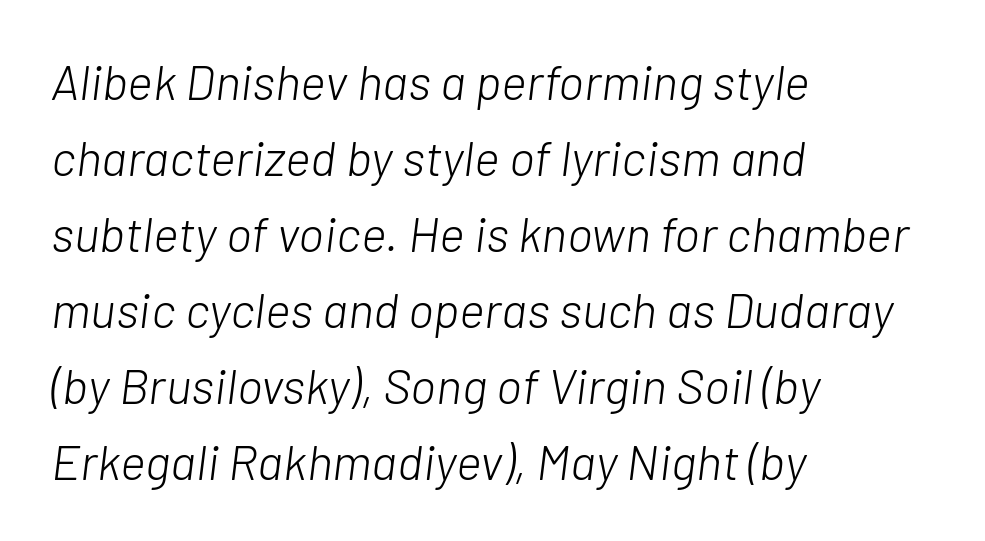
{"italic": "yes", "lean": "right", "slant_degrees": 7, "bold": "no", "weight": "light", "width": "normal", "stroke_contrast": "low", "x_height": "medium", "monospaced": "no", "underline": "no", "align": "left", "line_spacing": "normal", "line_spacing_ratio": 1.55, "letter_spacing": "normal", "letter_spacing_em": 0.0, "glyph_px": 49}
